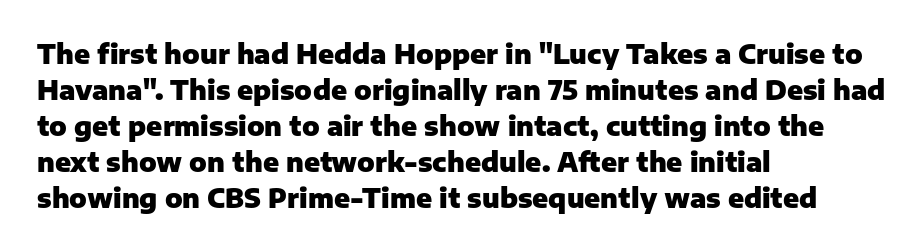
{"italic": "no", "bold": "yes", "underline": "no", "align": "left", "line_spacing": "normal", "line_spacing_ratio": 1.38, "letter_spacing": "normal", "letter_spacing_em": 0.0, "glyph_px": 26}
